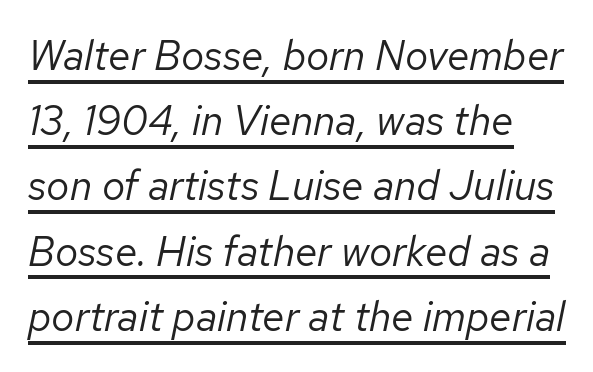
Compared with typical paragraphs, the rows here are spaced about the same. Letters have the restrained weight of plain body copy at most. The glyphs look as if they've been sheared to an angle. A typographer would call this underscored text. The tracking reads as untouched default to a designer's eye.
